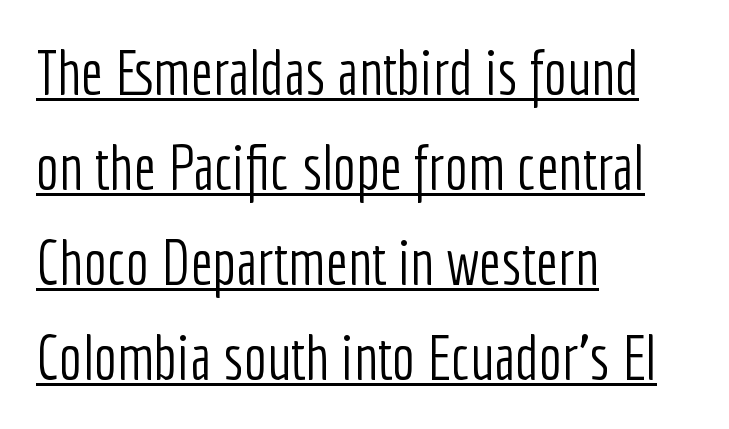
Spacing verdict: proportional, widths tailored to each character. Vertical stems look standard width or narrower in stroke. These characters rest on top of a visible drawn line. Leading matches the norm, producing a regular column.
